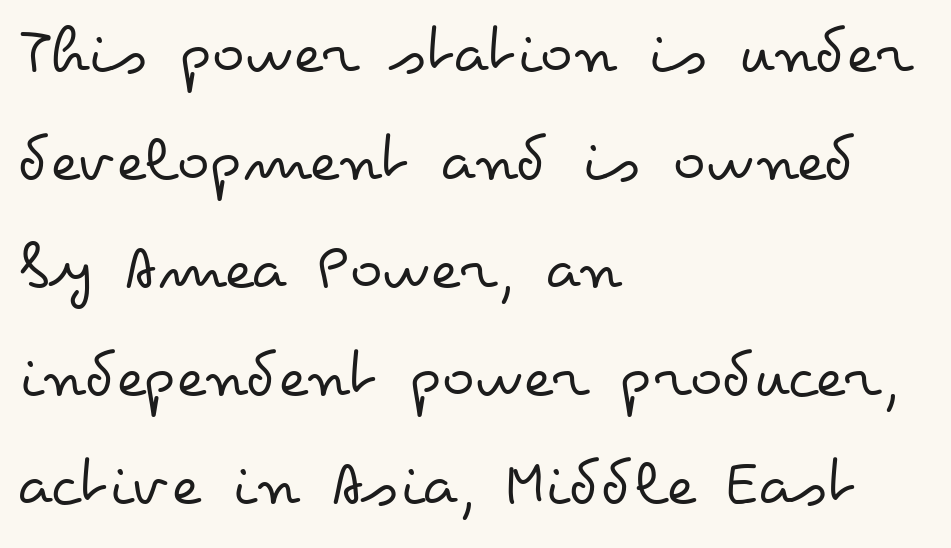
The image shows 68 px regular-weight, wide type, upright; set left-aligned, normal line spacing (1.59x), normal letter spacing, not underlined; low stroke contrast and a small x-height.
